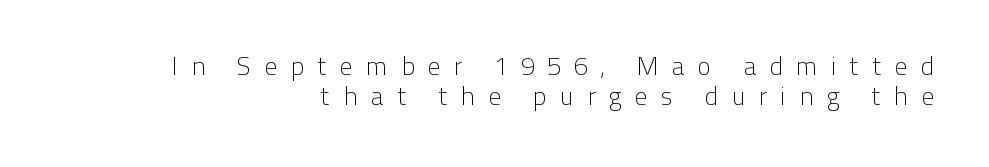
Q: Is the text bold? A: No.
Q: Is the text italic (slanted)? A: No, it is upright.
Q: Is the text underlined? A: No.
Q: How is the paragraph aligned? A: Right-aligned.
Q: Is the spacing between letters normal or unusually wide? A: Unusually wide.
Q: Is the spacing between lines tight, normal or loose? A: Tight.
